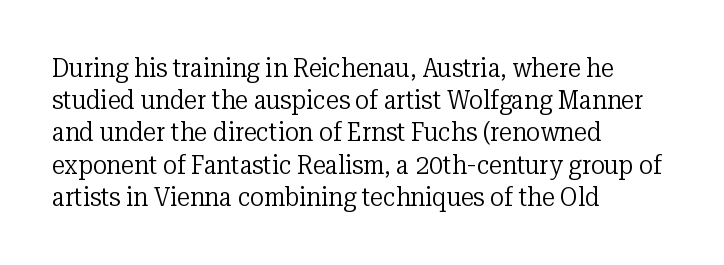
Q: Is the text bold? A: No.
Q: Is the text italic (slanted)? A: No, it is upright.
Q: Is the text underlined? A: No.
Q: How is the paragraph aligned? A: Left-aligned.
Q: Is the spacing between letters normal or unusually wide? A: Normal.
